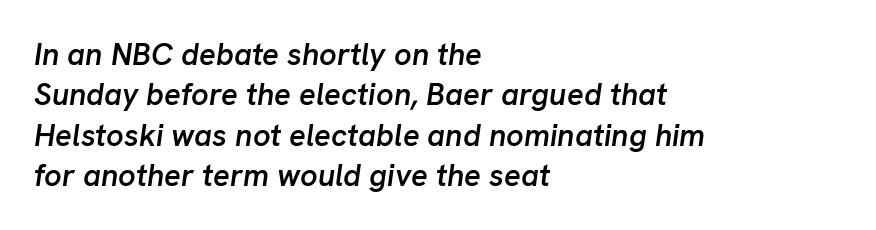
The image shows 31 px semibold type, italic (leaning right); set left-aligned, normal line spacing (1.3x), normal letter spacing, not underlined; low stroke contrast and a medium x-height.
